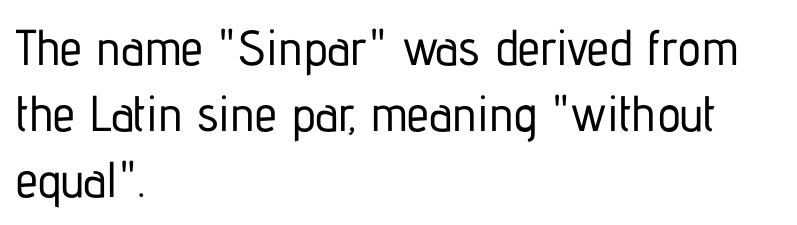
Q: Is the text italic (slanted)? A: No, it is upright.
Q: Is the typeface a serif or a sans-serif typeface? A: Sans-serif.
Q: Is the text underlined? A: No.
Q: How is the paragraph aligned? A: Left-aligned.
Q: Is the spacing between letters normal or unusually wide? A: Normal.
Q: Is the spacing between lines tight, normal or loose? A: Normal.
Q: Width (condensed, normal, or wide)? A: Condensed.
Q: Stroke contrast? A: Low.
Q: x-height? A: Medium.
Q: Monospaced? A: No.
